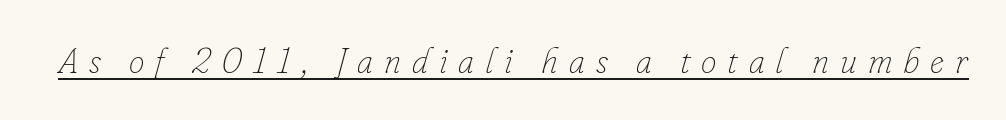
Q: Is the text bold? A: No.
Q: Is the text italic (slanted)? A: Yes, it leans right by about 16 degrees.
Q: Is the text underlined? A: Yes.
Q: Is the spacing between letters normal or unusually wide? A: Unusually wide.
Q: Width (condensed, normal, or wide)? A: Normal.
Q: Stroke contrast? A: Low.
Q: x-height? A: Small.
Q: Monospaced? A: No.
